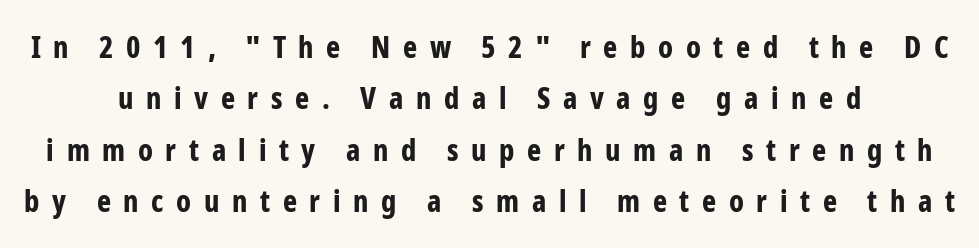
The image shows 30 px bold, condensed sans-serif type, upright; set line spacing 1.71x, unusually wide letter spacing (+0.42 em), not underlined; low stroke contrast and a medium x-height.
